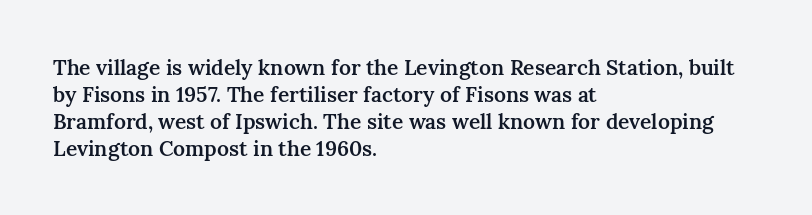
{"italic": "no", "bold": "semi", "underline": "no", "align": "left", "line_spacing": "normal", "line_spacing_ratio": 1.28, "letter_spacing": "normal", "letter_spacing_em": 0.0, "glyph_px": 21}
